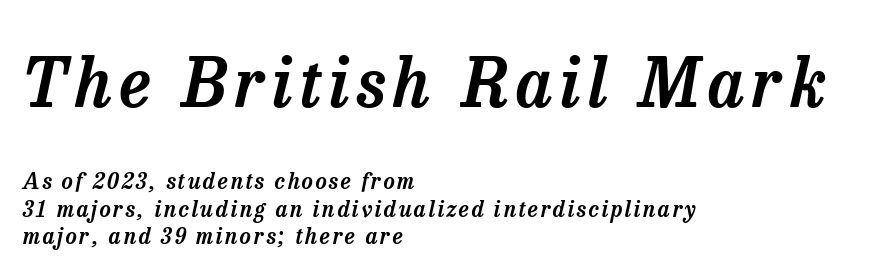
Proportional: the letters do not fall into vertical columns. Line spacing here is normal. The face used here has a pronounced slope to its letters. The letters carry serifs — small finishing strokes at the ends of their stems. Glance below the letters and you will spot only blank space. The block sitting higher on the canvas is the one with enlarged characters.
